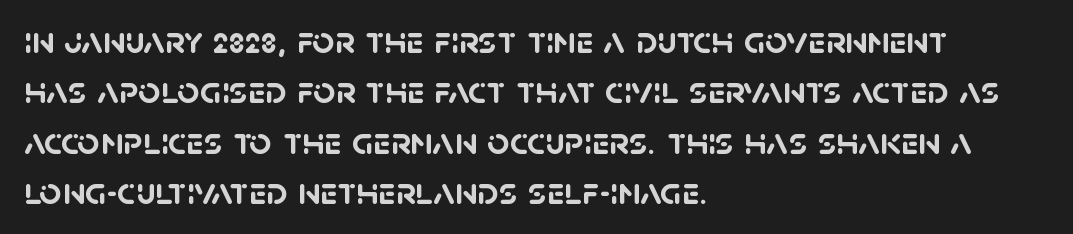
The passage shown is typed in a proportional face where columns would drift. Decoration check: the copy has no underline. Short and long lines alike share a common starting point at left. How heavy is the stroke? Heavy — this is a bold. The font family rendered here belongs to the sans-serif group. The letters sit at their default tracking, neither squeezed nor spread.
